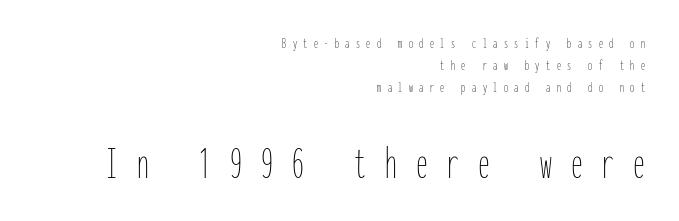
A flush-right, rag-left setting is used for this passage. Descenders are the only things crossing below the line. Honestly, the row spacing looks completely unremarkable. Weight: regular or lighter. These lines are rendered in a fixed-pitch font.
